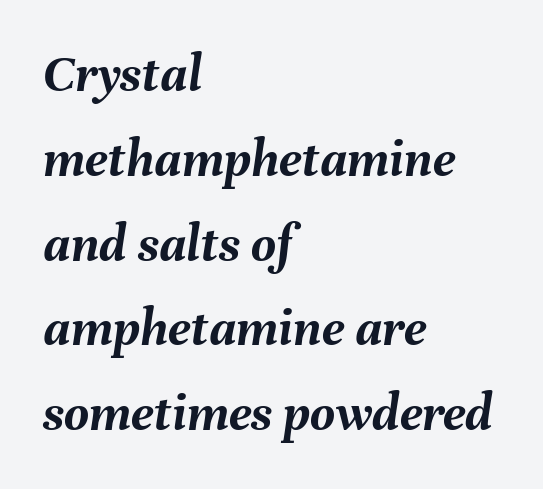
Q: Is the text bold? A: Yes.
Q: Is the text italic (slanted)? A: Yes, it leans right by about 8 degrees.
Q: Is the text underlined? A: No.
Q: How is the paragraph aligned? A: Left-aligned.
Q: Is the spacing between letters normal or unusually wide? A: Normal.
Q: Is the spacing between lines tight, normal or loose? A: Normal.
Q: Width (condensed, normal, or wide)? A: Normal.
Q: Stroke contrast? A: Medium.
Q: x-height? A: Medium.
Q: Monospaced? A: No.
